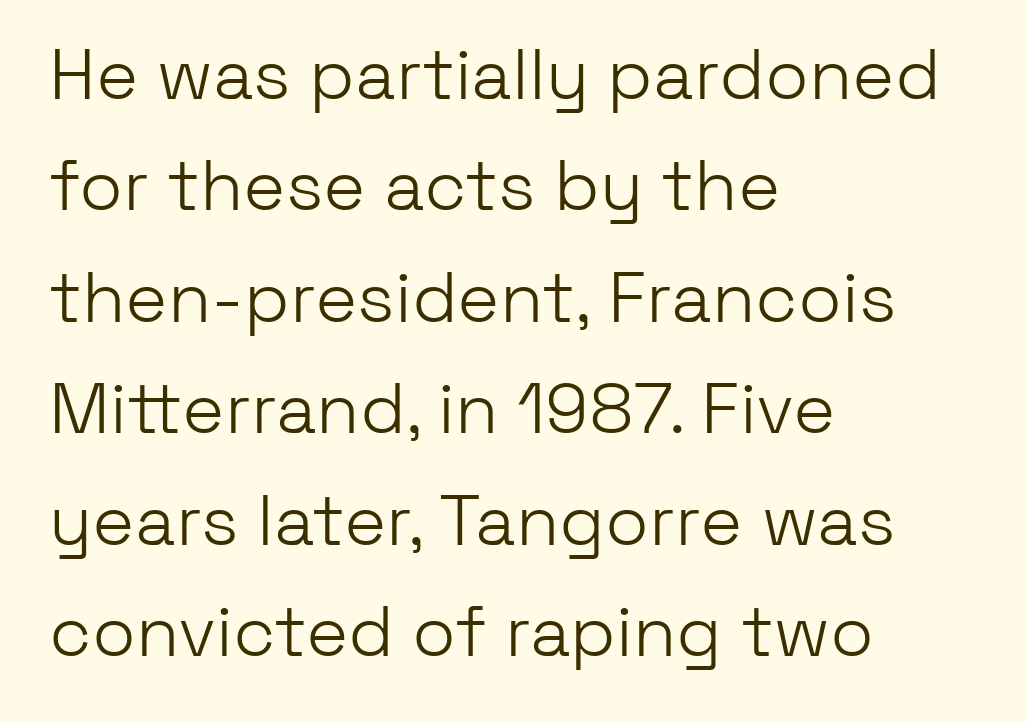
The string is rendered with underlining switched off. Look at the tracking — it's just the regular setting, nothing added. Nope, not italic — everything's standing straight. Unlike a traditional serif, this face leaves its strokes unadorned.
